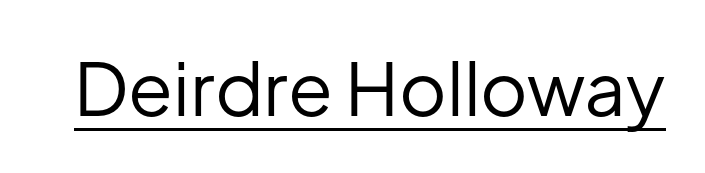
The image shows 73 px regular-weight sans-serif type, upright; set normal letter spacing, underlined; low stroke contrast and a medium x-height.
